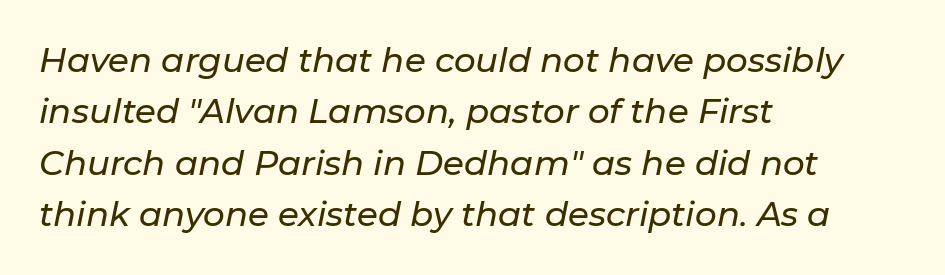
{"italic": "yes", "lean": "right", "slant_degrees": 11, "width": "normal", "stroke_contrast": "low", "x_height": "medium", "monospaced": "no", "underline": "no", "align": "left", "line_spacing": "normal", "line_spacing_ratio": 1.51, "letter_spacing": "normal", "letter_spacing_em": 0.0, "glyph_px": 34}
